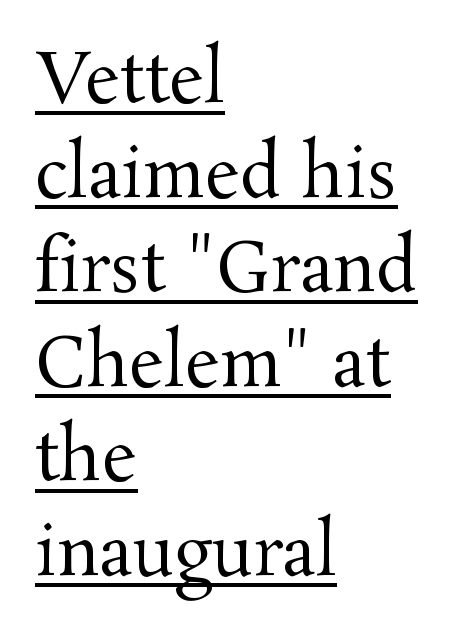
Q: Is the text bold? A: No.
Q: Is the text italic (slanted)? A: No, it is upright.
Q: Is the typeface a serif or a sans-serif typeface? A: Serif.
Q: Is the text underlined? A: Yes.
Q: How is the paragraph aligned? A: Left-aligned.
Q: Is the spacing between letters normal or unusually wide? A: Normal.
Q: Is the spacing between lines tight, normal or loose? A: Normal.
Q: Width (condensed, normal, or wide)? A: Normal.
Q: Stroke contrast? A: Medium.
Q: x-height? A: Medium.
Q: Monospaced? A: No.
